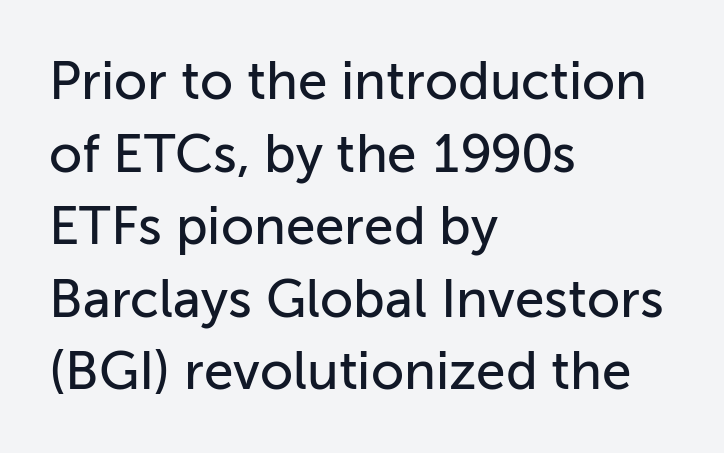
Q: Is the text italic (slanted)? A: No, it is upright.
Q: Is the typeface a serif or a sans-serif typeface? A: Sans-serif.
Q: Is the text underlined? A: No.
Q: How is the paragraph aligned? A: Left-aligned.
Q: Is the spacing between letters normal or unusually wide? A: Normal.
Q: Is the spacing between lines tight, normal or loose? A: Normal.
Q: Width (condensed, normal, or wide)? A: Normal.
Q: Stroke contrast? A: Low.
Q: x-height? A: Medium.
Q: Monospaced? A: No.
